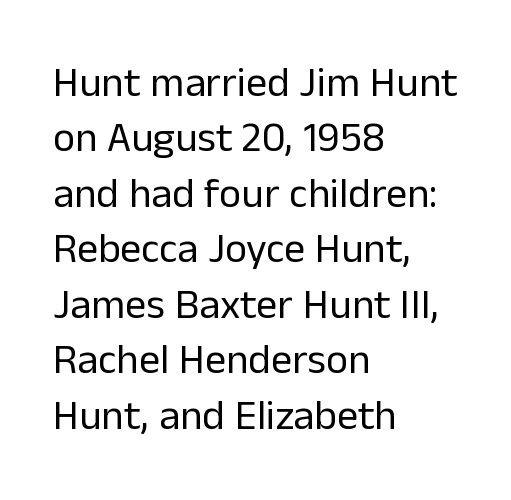
{"serif": "no", "italic": "no", "bold": "no", "weight": "regular", "width": "normal", "stroke_contrast": "low", "x_height": "medium", "monospaced": "no", "underline": "no", "align": "left", "line_spacing": "normal", "line_spacing_ratio": 1.32, "letter_spacing": "normal", "letter_spacing_em": 0.0, "glyph_px": 42}
